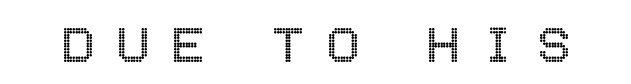
Q: Is the text italic (slanted)? A: No, it is upright.
Q: Is the text underlined? A: No.
Q: Is the spacing between letters normal or unusually wide? A: Unusually wide.
Q: Width (condensed, normal, or wide)? A: Condensed.
Q: x-height? A: Large.
